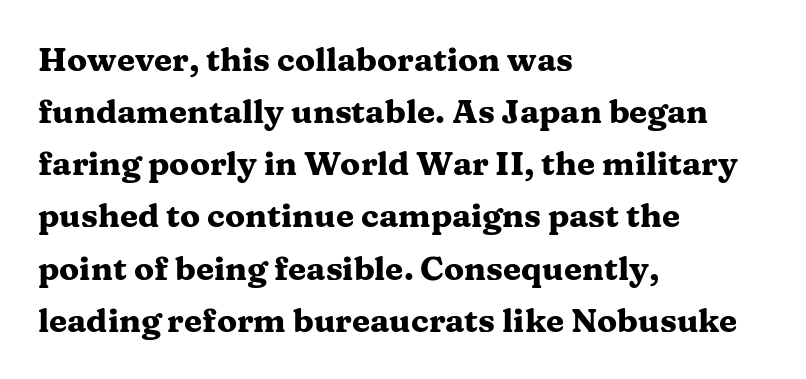
The image shows 33 px heavy, wide serif type, upright; set left-aligned, normal line spacing (1.58x), normal letter spacing, not underlined; medium stroke contrast and a medium x-height.
